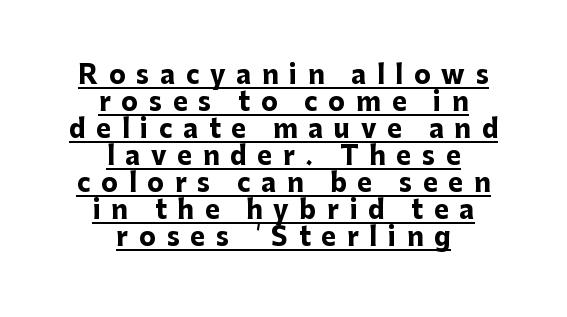
{"italic": "no", "bold": "yes", "underline": "yes", "align": "center", "line_spacing": "tight", "line_spacing_ratio": 1.08, "letter_spacing": "wide", "letter_spacing_em": 0.43, "glyph_px": 25}
